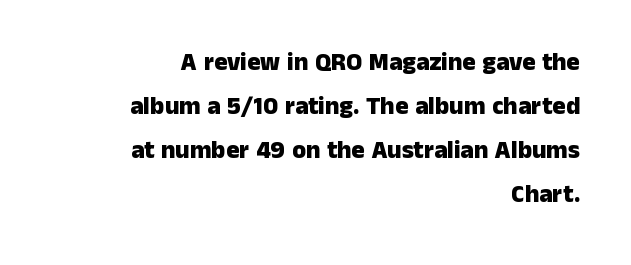
{"italic": "no", "bold": "yes", "underline": "no", "align": "right", "line_spacing_ratio": 1.76, "letter_spacing": "normal", "letter_spacing_em": 0.0, "glyph_px": 25}
